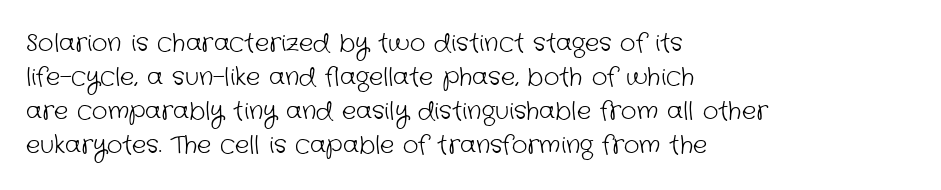
Q: Is the text bold? A: No.
Q: Is the text underlined? A: No.
Q: How is the paragraph aligned? A: Left-aligned.
Q: Is the spacing between letters normal or unusually wide? A: Normal.
Q: Is the spacing between lines tight, normal or loose? A: Normal.
